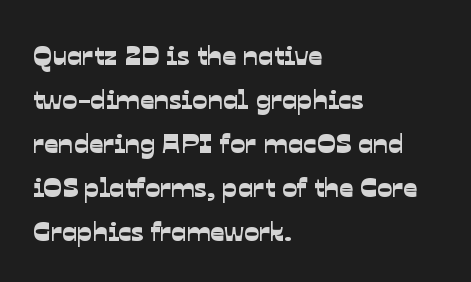
Think of a printed novel: that variable character pitch is what you see here. Default kerning and tracking; the words read as compact shapes. Regarding leading, the lines here are spaced in the standard way. These lines stack with their left ends in a neat column. Nope, no serifs anywhere on these letters.
